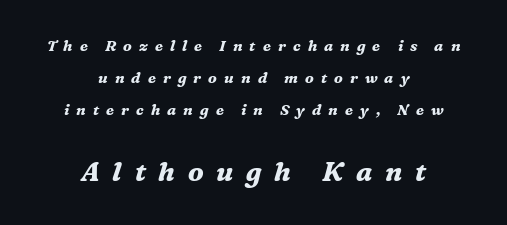
The image shows 27 px bold type, italic (leaning right); set centered, loose line spacing (2.15x), unusually wide letter spacing (+0.47 em), not underlined; the second (bottom) block is 1.8x larger.
